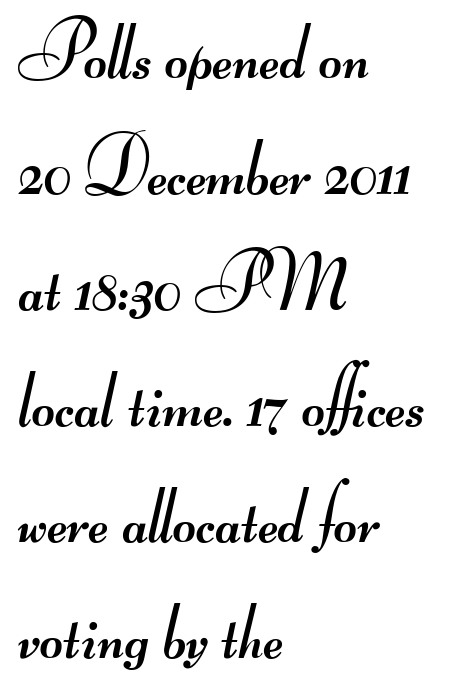
Line beginnings align vertically; line endings do not. These lines keep a tight, regular rhythm from letter to letter. The letters advance in unequal steps, a hallmark of proportional type. On a weight scale, this lands at 450 or below.
